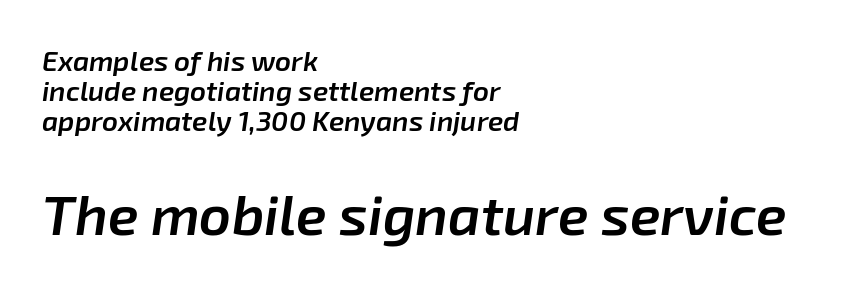
The image shows 56 px semibold type, italic (leaning right); set left-aligned, tight line spacing (1.08x), normal letter spacing, not underlined; the second (bottom) block is 2.0x larger; low stroke contrast and a medium x-height.
